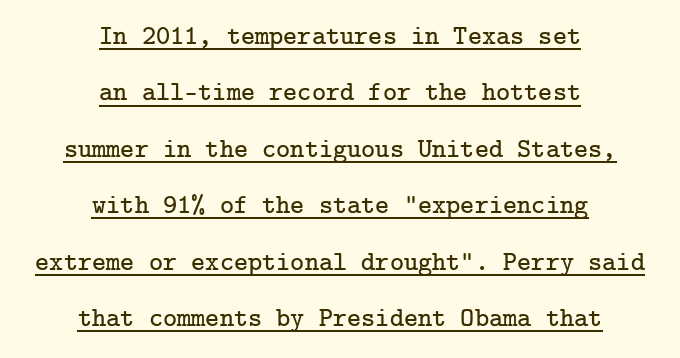
{"italic": "no", "underline": "yes", "align": "center", "line_spacing": "loose", "line_spacing_ratio": 2.09, "letter_spacing": "normal", "letter_spacing_em": 0.0, "glyph_px": 27}
